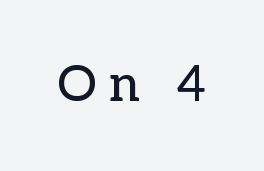
Short note: letters widely spaced. The passage shown is typeset with a serif family. Check under the words: just untouched page. Notice how the stems are strictly vertical — no italics here. A typesetter would call this proportional, since set widths differ per character.
